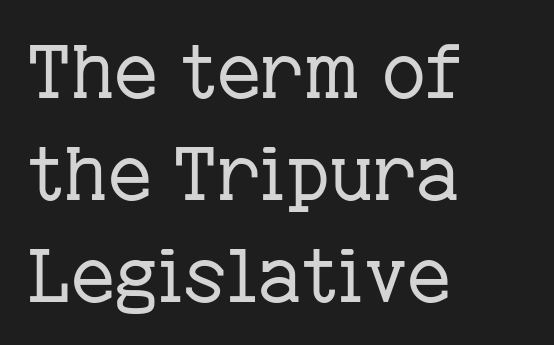
Bare-footed words on every line. In terms of letterform style, serifs are clearly present. Normally led — the rows are evenly, conventionally spaced. The specimen reads as upright at a glance. The face used here is proportionally spaced, like ordinary book or web type.
